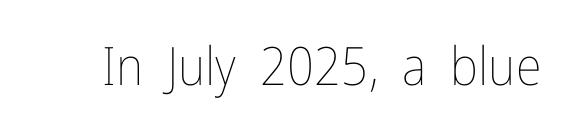
{"italic": "no", "bold": "no", "weight": "thin", "width": "condensed", "stroke_contrast": "low", "x_height": "medium", "monospaced": "no", "underline": "no", "letter_spacing": "normal", "letter_spacing_em": 0.0, "glyph_px": 53}
